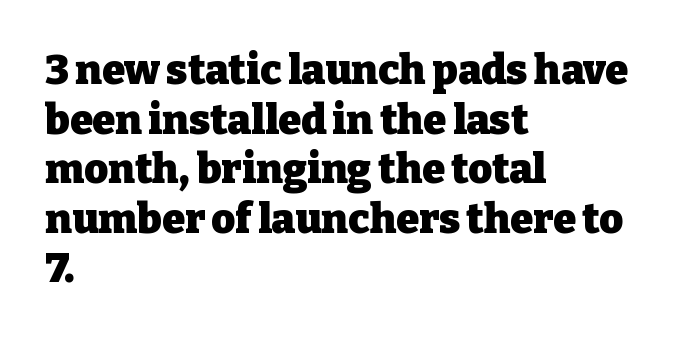
The passage shown is emphatically bold. It's the straight-up-and-down kind of type. The face used here is proportionally spaced, like ordinary book or web type. The lines in this sample share a left origin and differ only in where they stop. The face used here is rendered with its standard letterfit.
